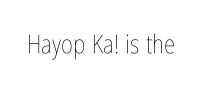
A roman cut, with each character standing at attention. Decoration check: the copy has no underline. The gaps between neighbouring characters are ordinary and unremarkable. Bold? No — there's no thickening of the strokes.
